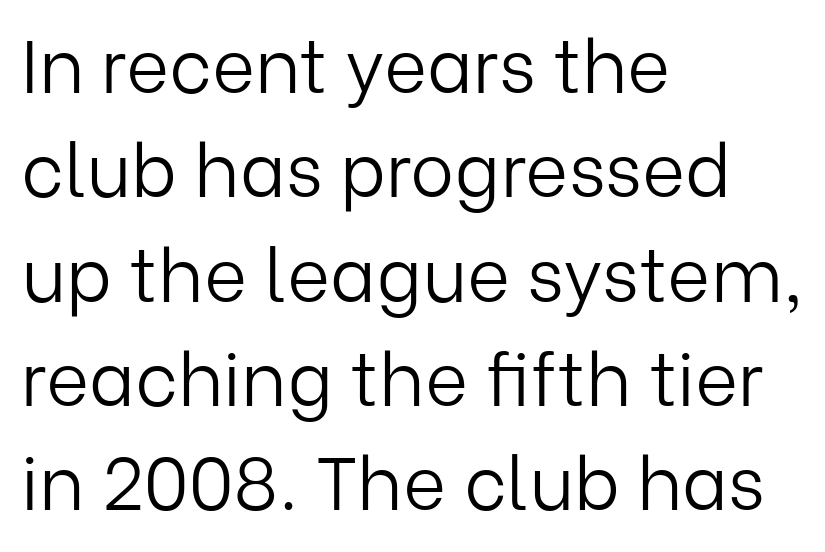
{"serif": "no", "italic": "no", "bold": "no", "weight": "light", "width": "normal", "stroke_contrast": "low", "x_height": "medium", "monospaced": "no", "underline": "no", "align": "left", "line_spacing": "normal", "line_spacing_ratio": 1.41, "letter_spacing": "normal", "letter_spacing_em": 0.0, "glyph_px": 74}
